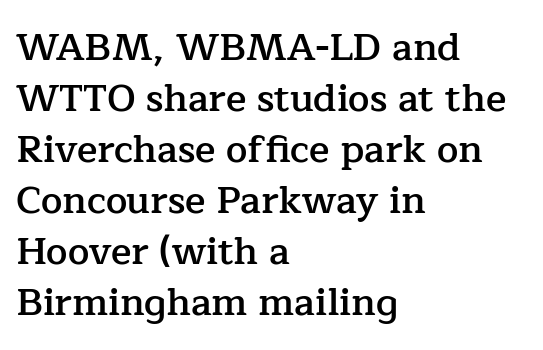
This sample has the flowing, uneven cadence of proportional lettering. Every row of glyphs begins at an identical x-position on the left. The passage shown has conventional tracking throughout. Semibold letterforms, between regular and bold. These lines were composed using upright roman letters.
